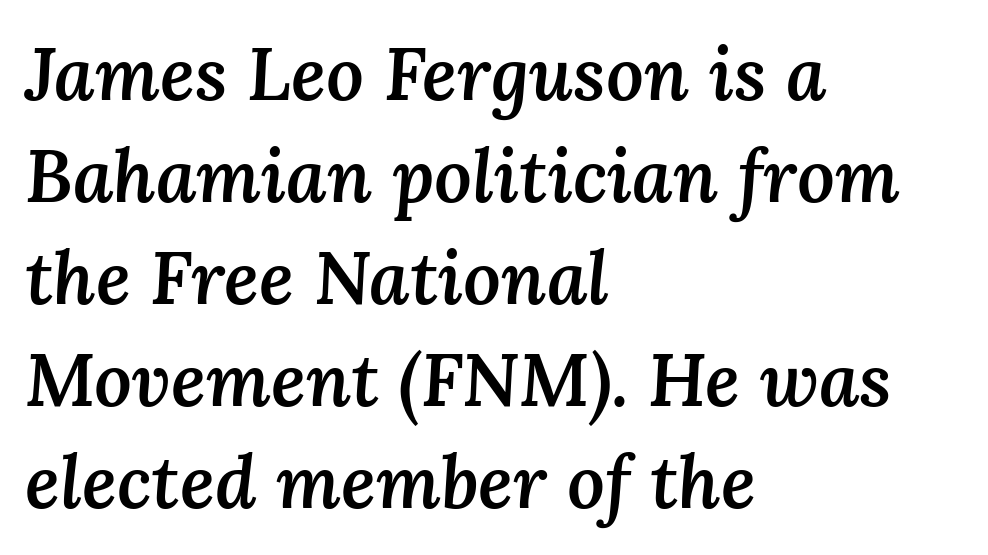
Q: Is the text bold? A: Semi-bold.
Q: Is the text italic (slanted)? A: Yes, it leans right by about 3 degrees.
Q: Is the text underlined? A: No.
Q: How is the paragraph aligned? A: Left-aligned.
Q: Is the spacing between letters normal or unusually wide? A: Normal.
Q: Is the spacing between lines tight, normal or loose? A: Normal.
Q: Width (condensed, normal, or wide)? A: Normal.
Q: Stroke contrast? A: Medium.
Q: x-height? A: Medium.
Q: Monospaced? A: No.
